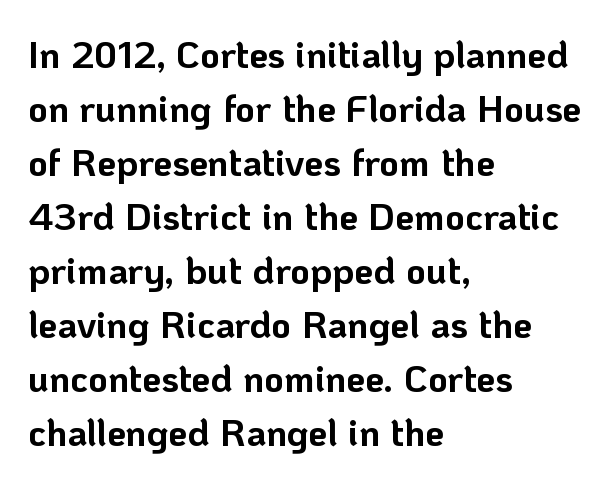
Italic? Not at all — the glyphs are vertical. Here the glyphs are tracked normally, forming tight word shapes. Is this a sans? Yes — the strokes have no serifs. Decoration check: the copy has no underline. The rendering anchors every line to the left-hand side. Proportional: the letters do not fall into vertical columns.
